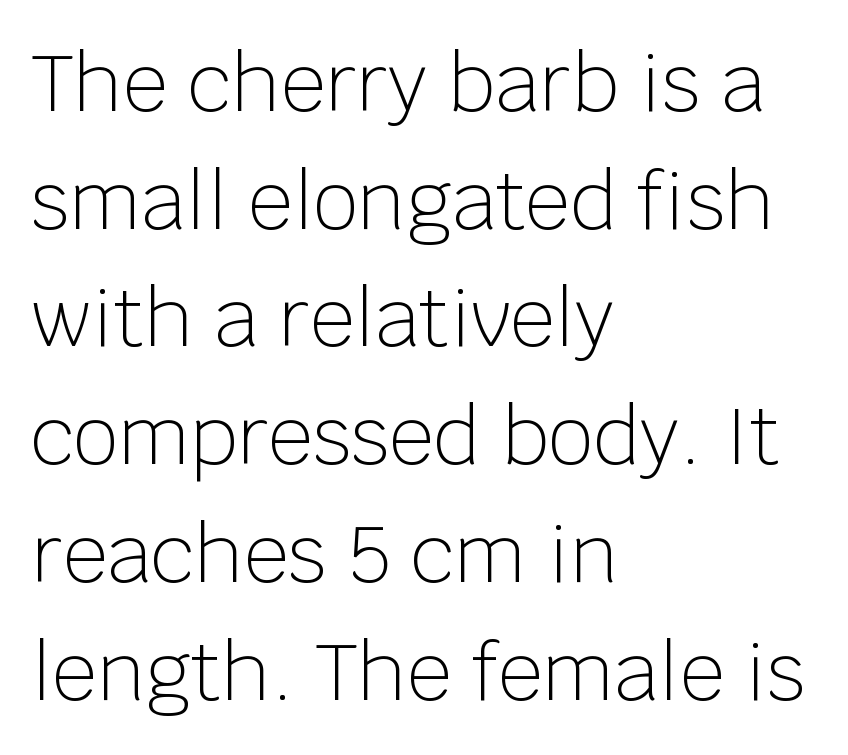
A typesetter would call this leading conventional body-copy spacing. If you drew a ruler down the left edge, every line would touch it. The space directly below the letters is spotless. These lines are composed in type without serifs. Look at the tracking — it's just the regular setting, nothing added. Is this a fixed-width face? No — the glyphs have proportional, varying widths.
